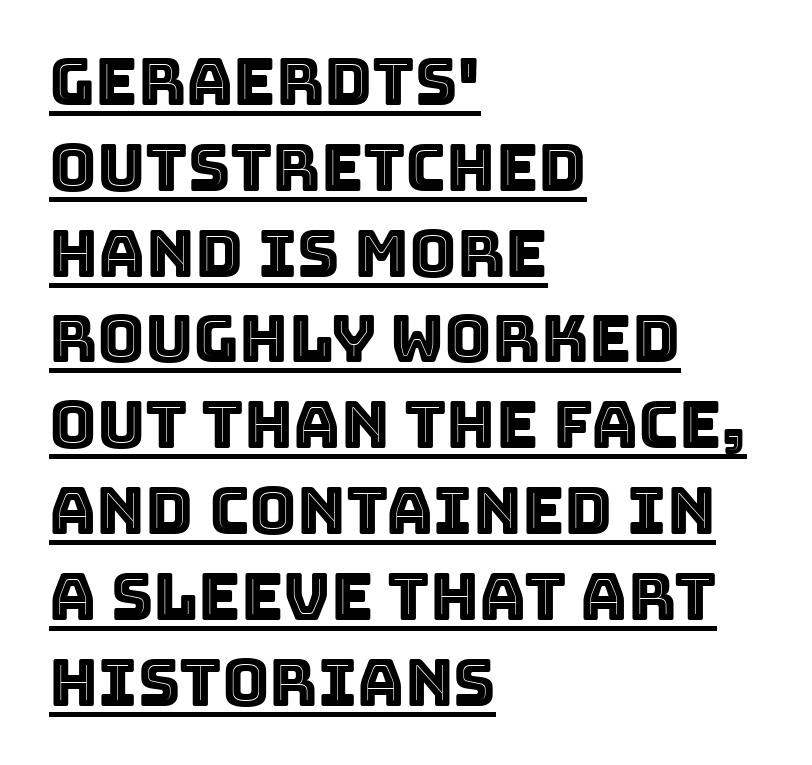
The image shows 65 px text type, upright; set left-aligned, normal line spacing (1.32x), normal letter spacing, underlined; a large x-height.
